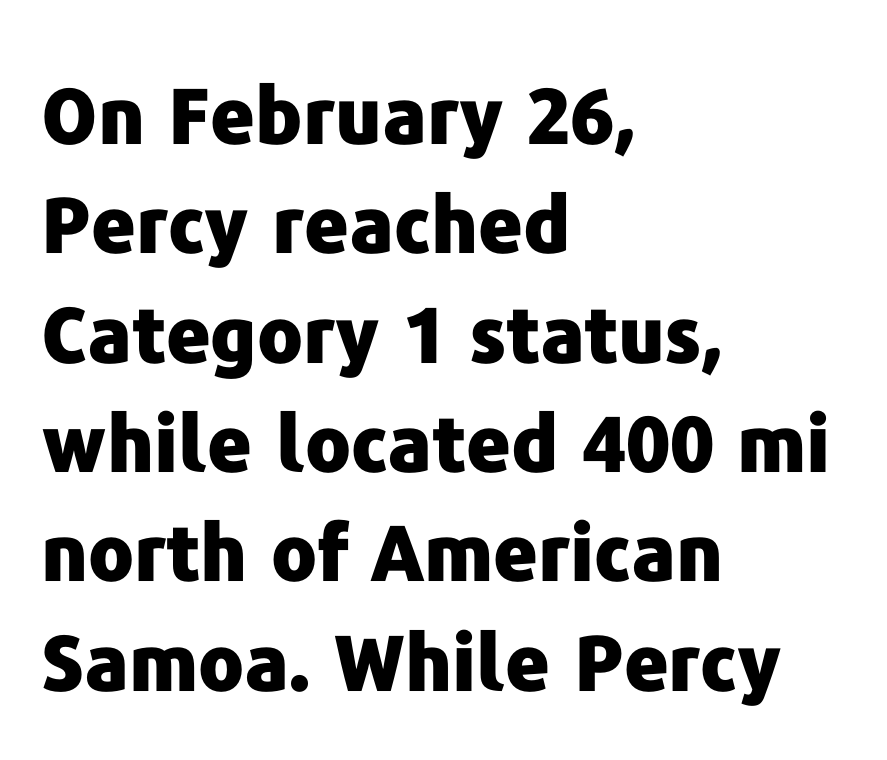
The image shows 77 px heavy sans-serif type, upright; set left-aligned, normal line spacing (1.42x), normal letter spacing, not underlined; low stroke contrast and a medium x-height.
